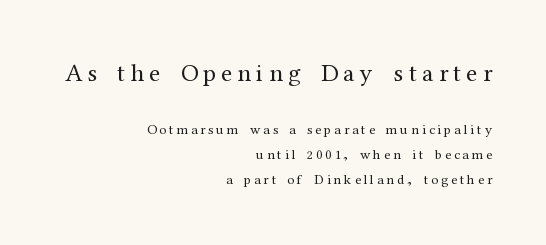
Q: Is the text bold? A: No.
Q: Is the text italic (slanted)? A: No, it is upright.
Q: Is the text underlined? A: No.
Q: How is the paragraph aligned? A: Right-aligned.
Q: Is the spacing between letters normal or unusually wide? A: Unusually wide.
Q: Which block of text is set in a larger size, the first (top) or the second (bottom)? A: The first (top) one.
